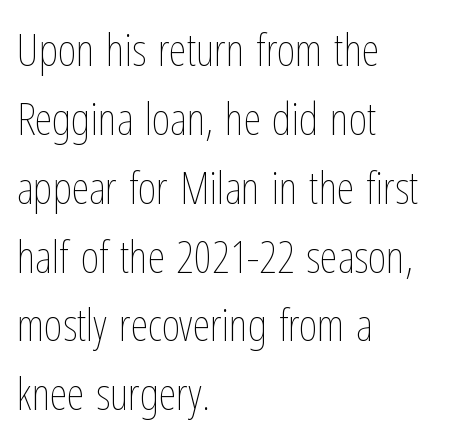
Proportional: the letters do not fall into vertical columns. The block of text has a typical density, with ordinary space between rows. Unbolded letterforms with no extra heft. A clean baseline with only descenders dipping below it. Posture: vertical. One-word summary of the alignment: left.
